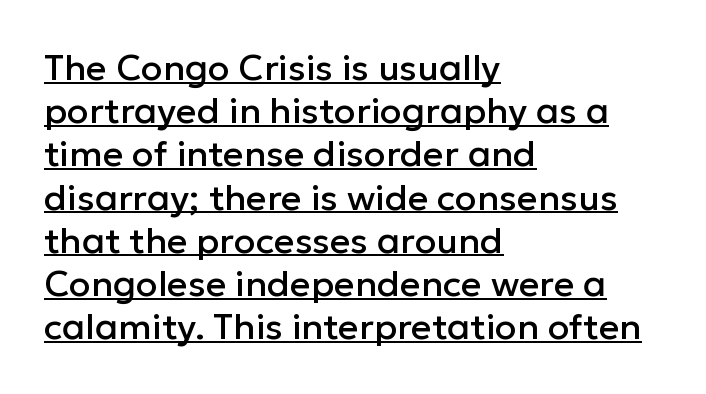
{"serif": "no", "italic": "no", "width": "normal", "stroke_contrast": "low", "x_height": "medium", "monospaced": "no", "underline": "yes", "align": "left", "line_spacing_ratio": 1.2, "letter_spacing": "normal", "letter_spacing_em": 0.0, "glyph_px": 36}
